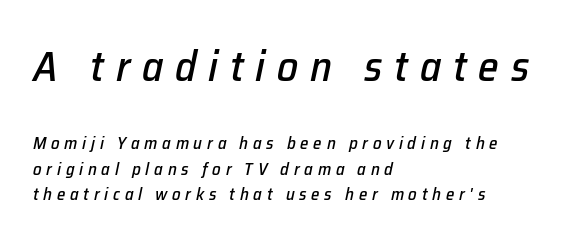
{"italic": "yes", "lean": "right", "slant_degrees": 12, "width": "normal", "stroke_contrast": "low", "x_height": "medium", "monospaced": "no", "underline": "no", "align": "left", "line_spacing": "normal", "line_spacing_ratio": 1.49, "letter_spacing": "wide", "letter_spacing_em": 0.28, "larger_block": "first", "size_ratio": 2.47, "glyph_px": 42}
